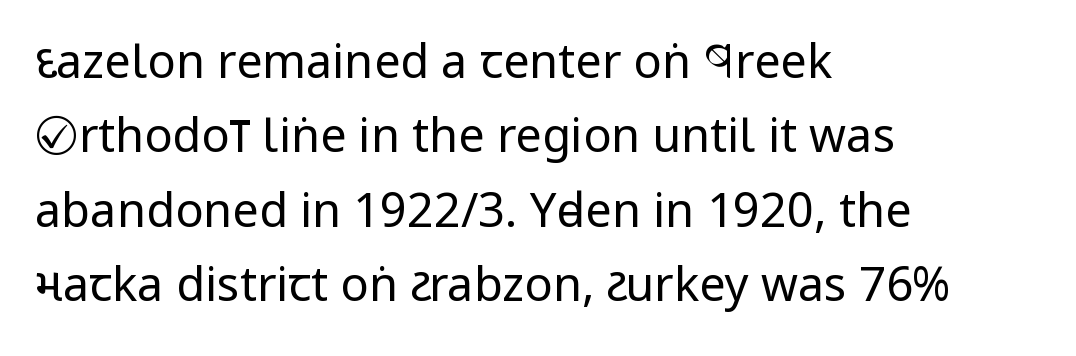
Q: Is the text bold? A: No.
Q: Is the text italic (slanted)? A: No, it is upright.
Q: Is the typeface a serif or a sans-serif typeface? A: Sans-serif.
Q: Is the text underlined? A: No.
Q: How is the paragraph aligned? A: Left-aligned.
Q: Is the spacing between letters normal or unusually wide? A: Normal.
Q: Is the spacing between lines tight, normal or loose? A: Normal.
Q: Width (condensed, normal, or wide)? A: Condensed.
Q: Stroke contrast? A: Low.
Q: x-height? A: Large.
Q: Monospaced? A: No.
